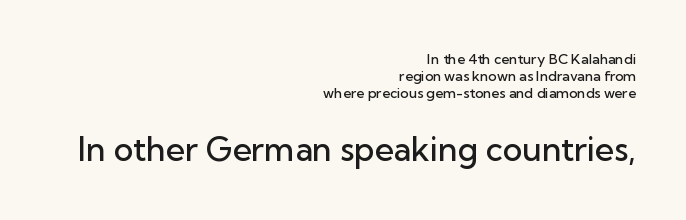
This rendering leaves character spacing at its baseline value. Horizontally, the lines are justified to the trailing edge only. Here the designer chose a conventional face with non-uniform glyph widths. Size hierarchy here favors the trailing block over the leading one. These lines were composed using upright roman letters.
